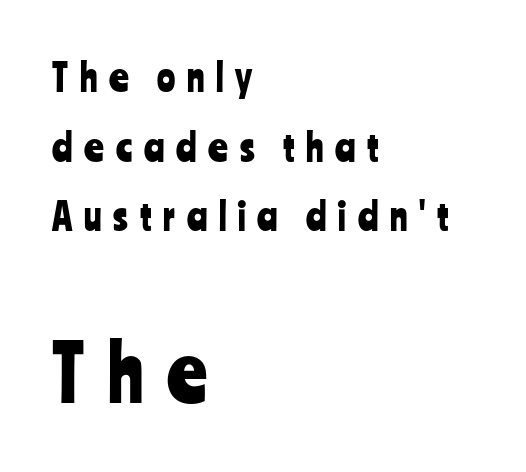
Q: Is the text italic (slanted)? A: No, it is upright.
Q: Is the typeface a serif or a sans-serif typeface? A: Sans-serif.
Q: Is the text underlined? A: No.
Q: How is the paragraph aligned? A: Left-aligned.
Q: Is the spacing between letters normal or unusually wide? A: Unusually wide.
Q: Which block of text is set in a larger size, the first (top) or the second (bottom)? A: The second (bottom) one.
Q: Width (condensed, normal, or wide)? A: Condensed.
Q: Stroke contrast? A: Low.
Q: x-height? A: Medium.
Q: Monospaced? A: No.
